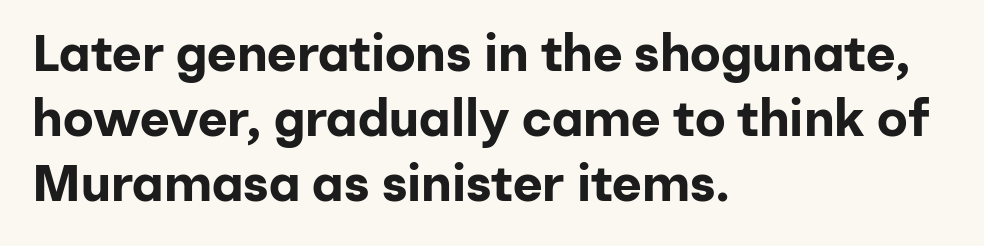
{"serif": "no", "italic": "no", "bold": "yes", "weight": "bold", "width": "normal", "stroke_contrast": "low", "x_height": "medium", "monospaced": "no", "underline": "no", "align": "left", "line_spacing": "normal", "line_spacing_ratio": 1.27, "letter_spacing": "normal", "letter_spacing_em": 0.0, "glyph_px": 51}
